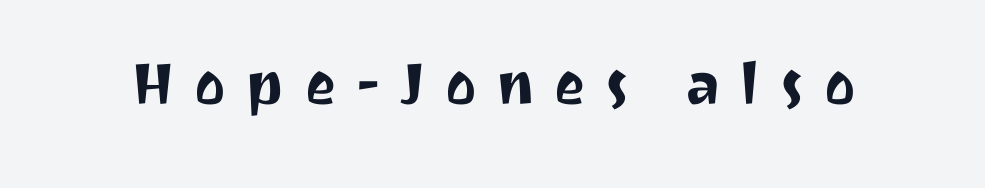
The image shows 74 px sans-serif type, upright; set unusually wide letter spacing (+0.26 em), not underlined; medium stroke contrast and a medium x-height.
